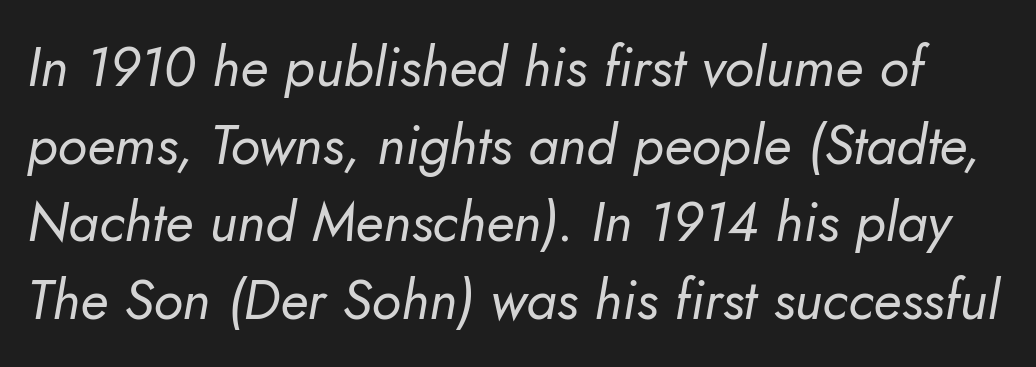
Bare-footed words on every line. Nobody touched the tracking dial on this one. The passage shown leans; its letterforms are oblique. The line-height multiplier appears to be the usual default. Weight: not bold — regular or lighter.
